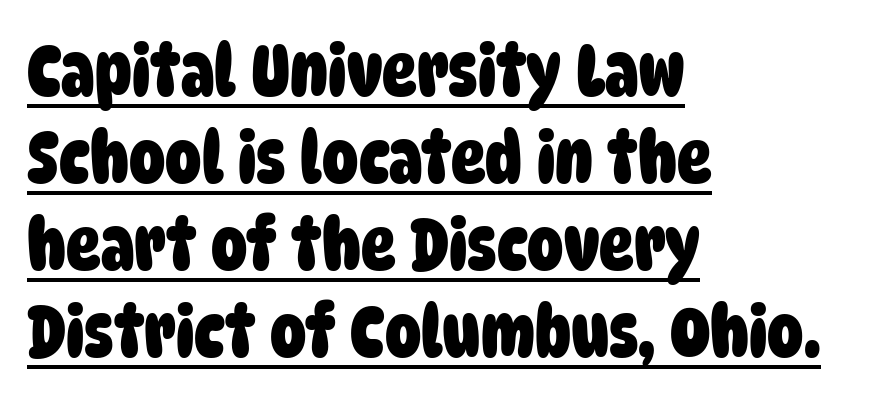
The image shows 72 px heavy, condensed sans-serif type; set left-aligned, line spacing 1.21x, normal letter spacing, underlined; low stroke contrast and a large x-height.
